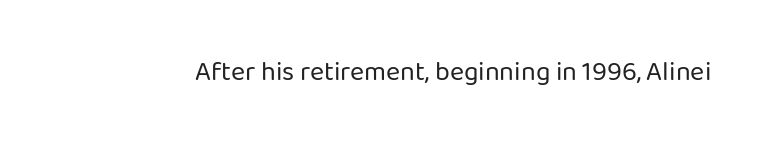
The image shows 27 px text type, upright; set normal letter spacing, not underlined.
